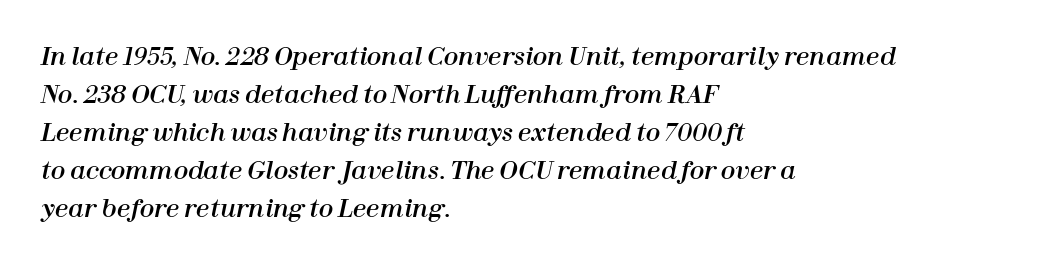
{"italic": "yes", "lean": "right", "slant_degrees": 12, "underline": "no", "align": "left", "line_spacing": "normal", "line_spacing_ratio": 1.58, "letter_spacing": "normal", "letter_spacing_em": 0.0, "glyph_px": 24}
